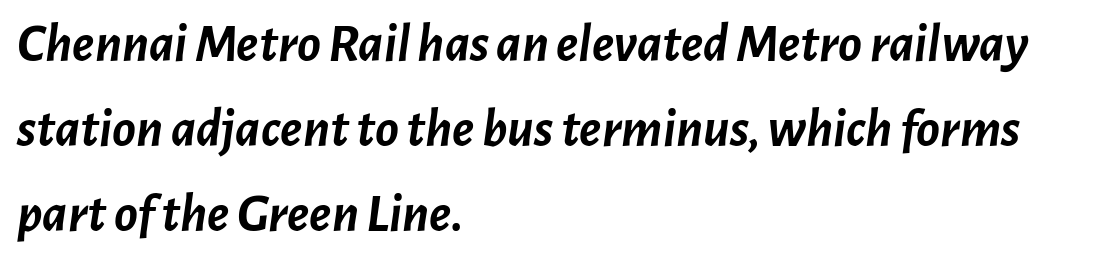
The image shows 55 px semibold type, italic (leaning right); set left-aligned, normal line spacing (1.55x), normal letter spacing, not underlined; low stroke contrast and a medium x-height.
